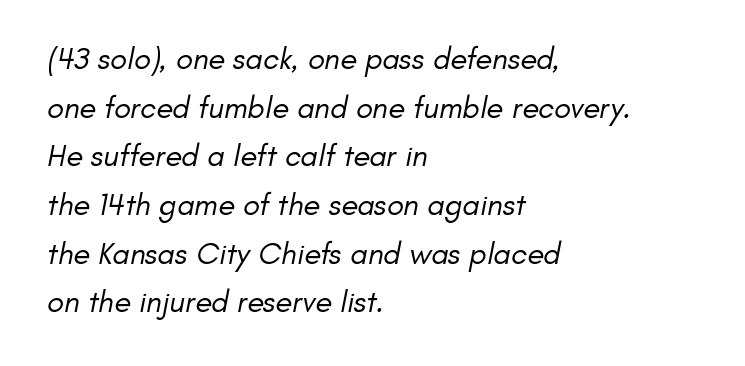
{"serif": "no", "bold": "no", "weight": "regular", "width": "normal", "stroke_contrast": "low", "x_height": "small", "monospaced": "no", "underline": "no", "align": "left", "line_spacing": "normal", "line_spacing_ratio": 1.57, "letter_spacing": "normal", "letter_spacing_em": 0.0, "glyph_px": 31}
